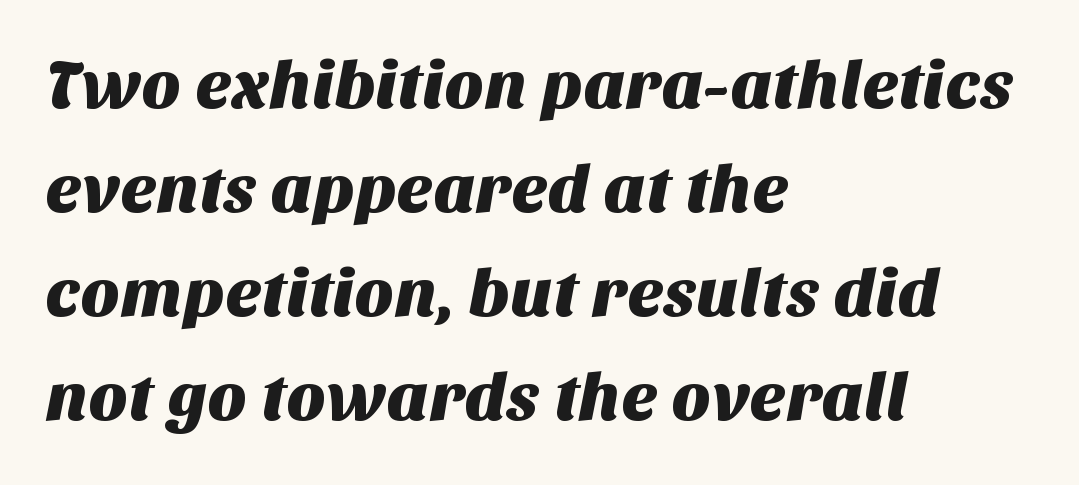
No extra tracking has been applied to these lines. Compared with typical paragraphs, the rows here are spaced about the same. The type family on display is of the sans-serif kind. Descenders are the only things crossing below the line. This sample is left-justified, so line endings fall wherever the words run out.
